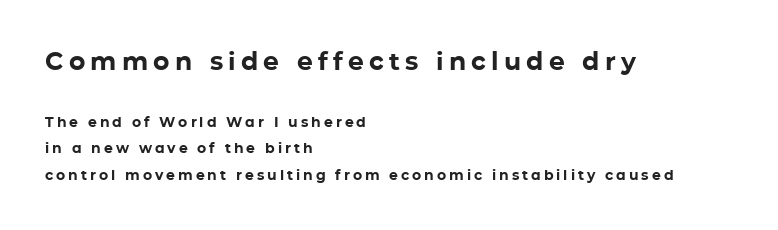
Q: Is the text bold? A: Yes.
Q: Is the text italic (slanted)? A: No, it is upright.
Q: Is the text underlined? A: No.
Q: How is the paragraph aligned? A: Left-aligned.
Q: Is the spacing between letters normal or unusually wide? A: Unusually wide.
Q: Is the spacing between lines tight, normal or loose? A: Loose.
Q: Which block of text is set in a larger size, the first (top) or the second (bottom)? A: The first (top) one.
